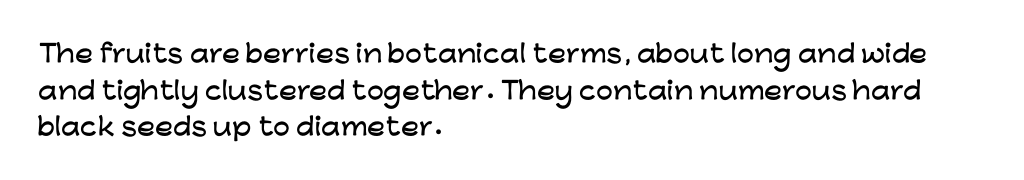
The image shows 24 px text type, upright; set left-aligned, normal line spacing (1.53x), normal letter spacing, not underlined.
